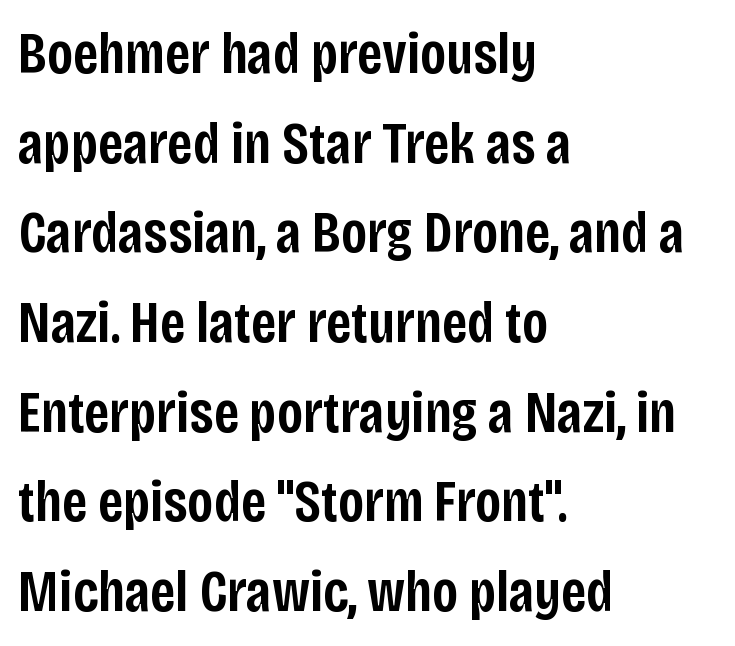
Q: Is the text bold? A: Semi-bold.
Q: Is the text italic (slanted)? A: No, it is upright.
Q: Is the typeface a serif or a sans-serif typeface? A: Sans-serif.
Q: Is the text underlined? A: No.
Q: How is the paragraph aligned? A: Left-aligned.
Q: Is the spacing between letters normal or unusually wide? A: Normal.
Q: Is the spacing between lines tight, normal or loose? A: Normal.
Q: Width (condensed, normal, or wide)? A: Condensed.
Q: Stroke contrast? A: Low.
Q: x-height? A: Large.
Q: Monospaced? A: No.
